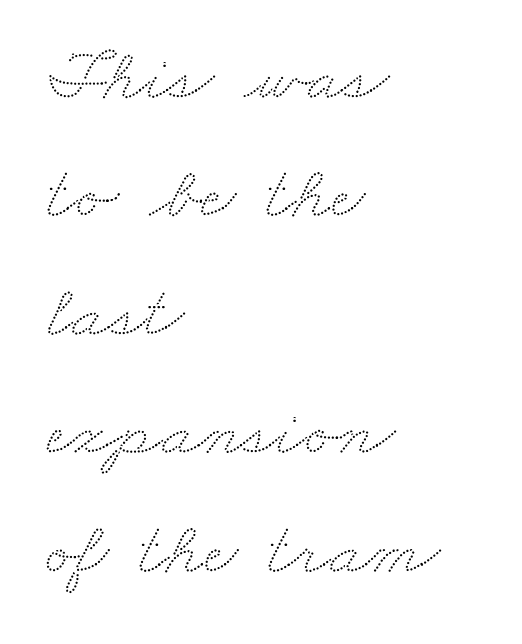
The image shows 75 px wide type; set left-aligned, normal line spacing (1.58x), normal letter spacing, not underlined; low stroke contrast and a small x-height.
